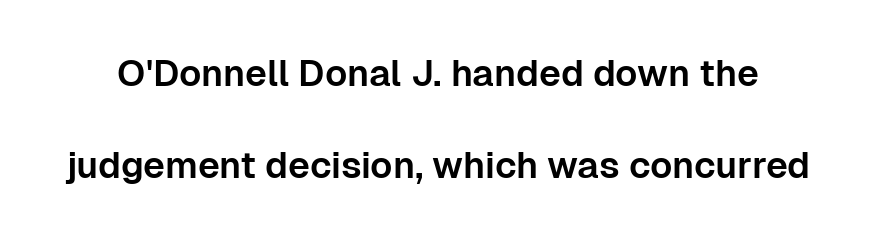
The tracking reads as untouched default to a designer's eye. It's the straight-up-and-down kind of type. These lines are composed in type without serifs. This rendering features lettering with no underline. Line spacing here is loose.
